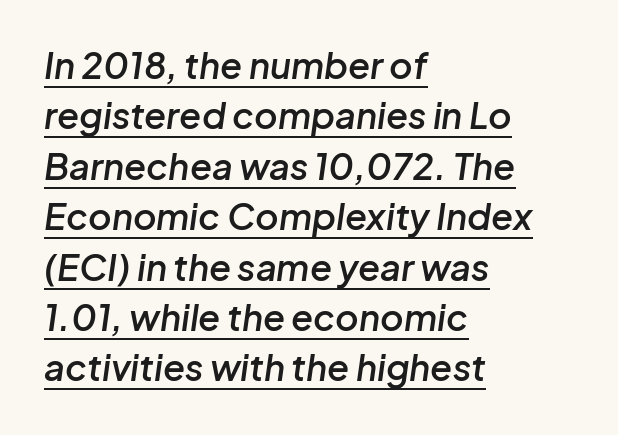
Successive baselines arrive at the customary interval. This sample has the flowing, uneven cadence of proportional lettering. Casual observation: everything's shoved over to the left. The letters sit at their default tracking, neither squeezed nor spread.
